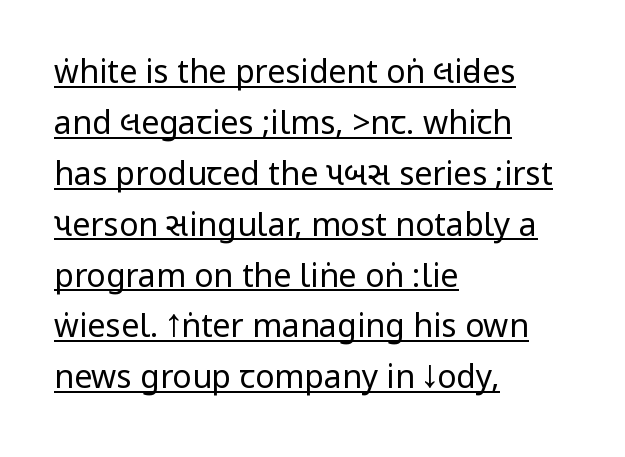
Q: Is the text bold? A: No.
Q: Is the text italic (slanted)? A: No, it is upright.
Q: Is the typeface a serif or a sans-serif typeface? A: Sans-serif.
Q: Is the text underlined? A: Yes.
Q: How is the paragraph aligned? A: Left-aligned.
Q: Is the spacing between letters normal or unusually wide? A: Normal.
Q: Is the spacing between lines tight, normal or loose? A: Normal.
Q: Width (condensed, normal, or wide)? A: Condensed.
Q: Stroke contrast? A: Low.
